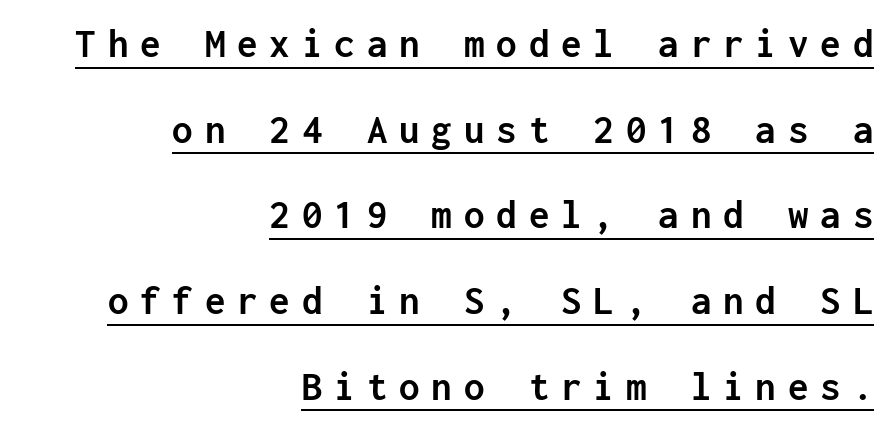
Notice how thick the strokes are: this is what a full bold looks like. Is there any slant? The stems are plumb. Type style note: lacks serifs. Alignment: flush right. Observe the wide spacing: letters keep a clear distance from each other.
